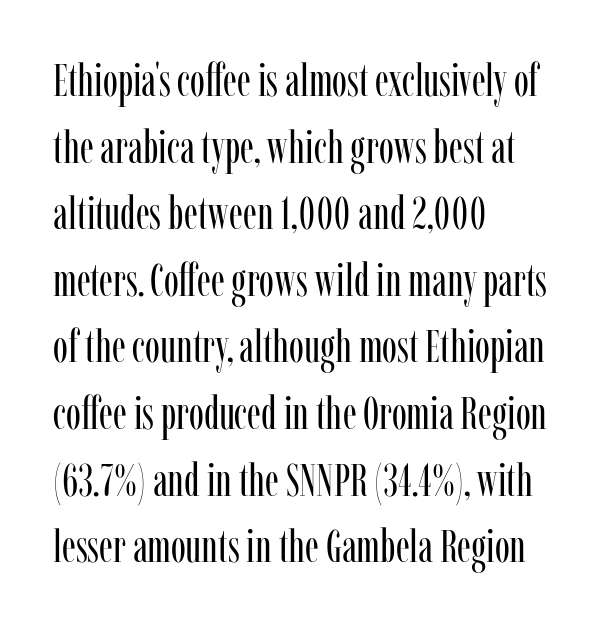
The image shows 45 px regular-weight, condensed serif type, upright; set left-aligned, normal line spacing (1.48x), normal letter spacing, not underlined; low stroke contrast and a medium x-height.
